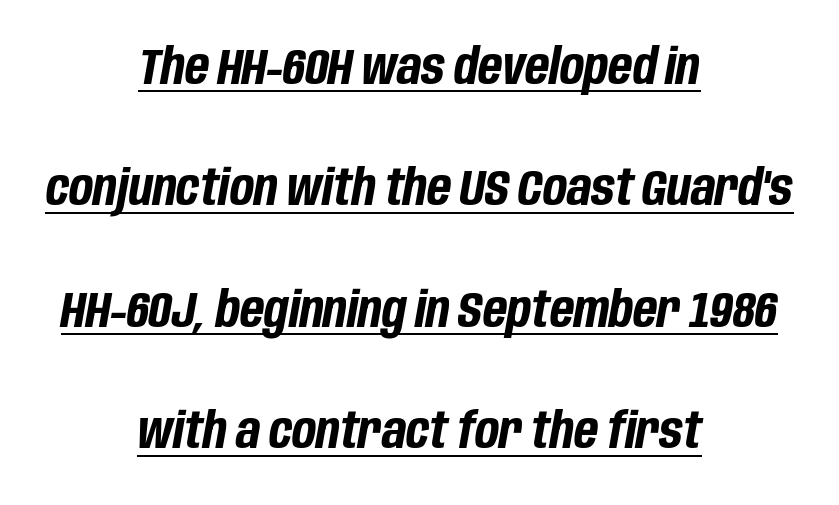
The image shows 50 px bold, condensed type, italic (leaning right); set centered, loose line spacing (2.43x), normal letter spacing, underlined; low stroke contrast and a large x-height.
